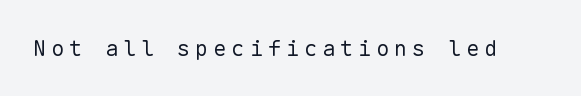
Q: Is the text bold? A: No.
Q: Is the text italic (slanted)? A: No, it is upright.
Q: Is the text underlined? A: No.
Q: Is the spacing between letters normal or unusually wide? A: Unusually wide.
